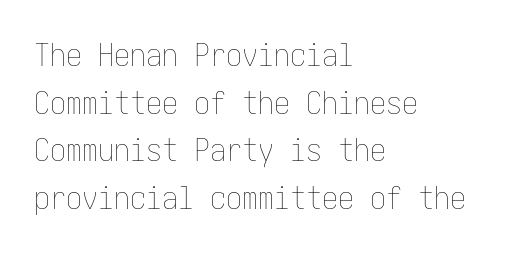
The image shows 32 px thin, condensed type, upright; set left-aligned, normal line spacing (1.49x), normal letter spacing, not underlined; low stroke contrast and a medium x-height.
